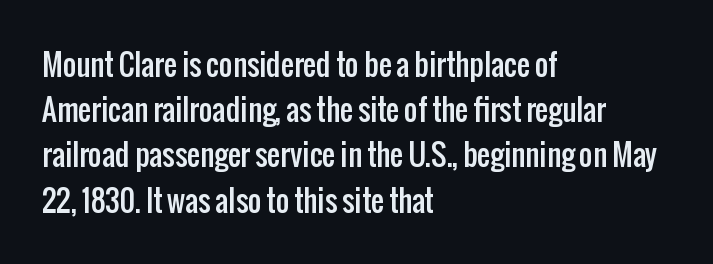
Posture: vertical. Here the designer chose a conventional face with non-uniform glyph widths. The passage is arranged the way most books set body copy — flush left. These lines keep a tight, regular rhythm from letter to letter. Horizontal bands of white between lines are of average thickness.
